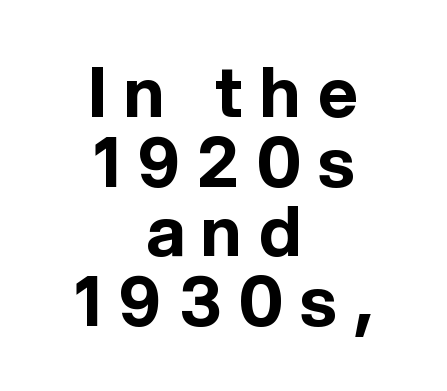
Q: Is the text bold? A: Yes.
Q: Is the text italic (slanted)? A: No, it is upright.
Q: Is the typeface a serif or a sans-serif typeface? A: Sans-serif.
Q: Is the text underlined? A: No.
Q: How is the paragraph aligned? A: Centered.
Q: Is the spacing between letters normal or unusually wide? A: Unusually wide.
Q: Is the spacing between lines tight, normal or loose? A: Tight.
Q: Width (condensed, normal, or wide)? A: Normal.
Q: x-height? A: Medium.
Q: Monospaced? A: No.
